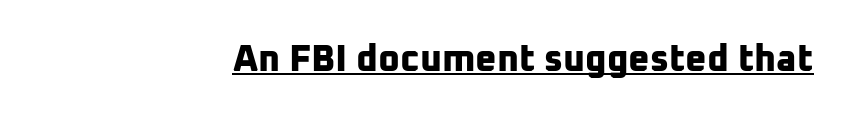
Q: Is the text bold? A: Yes.
Q: Is the typeface a serif or a sans-serif typeface? A: Sans-serif.
Q: Is the text underlined? A: Yes.
Q: Is the spacing between letters normal or unusually wide? A: Normal.
Q: Width (condensed, normal, or wide)? A: Normal.
Q: Stroke contrast? A: Low.
Q: x-height? A: Medium.
Q: Monospaced? A: No.
